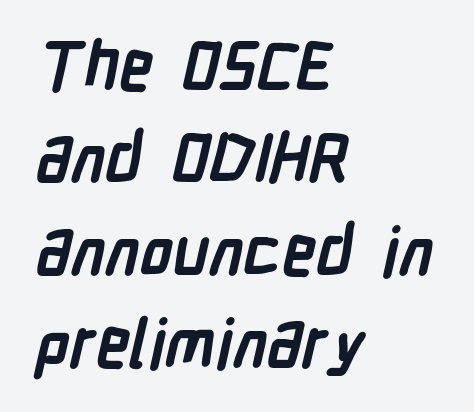
Q: Is the text bold? A: Yes.
Q: Is the typeface a serif or a sans-serif typeface? A: Sans-serif.
Q: Is the text underlined? A: No.
Q: How is the paragraph aligned? A: Left-aligned.
Q: Is the spacing between letters normal or unusually wide? A: Normal.
Q: Is the spacing between lines tight, normal or loose? A: Normal.
Q: Width (condensed, normal, or wide)? A: Condensed.
Q: Stroke contrast? A: Low.
Q: x-height? A: Medium.
Q: Monospaced? A: No.
